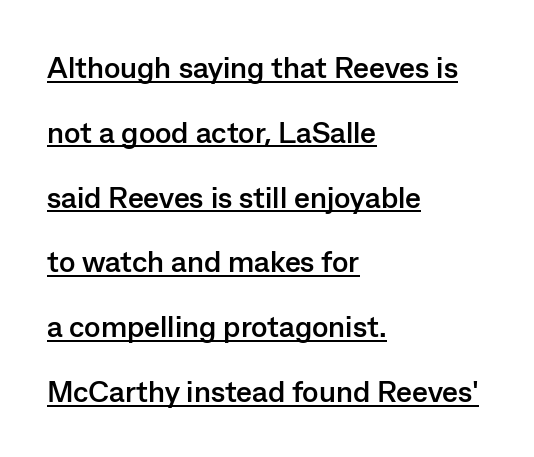
The image shows 30 px semibold sans-serif type, upright; set left-aligned, loose line spacing (2.16x), normal letter spacing, underlined; low stroke contrast and a medium x-height.
